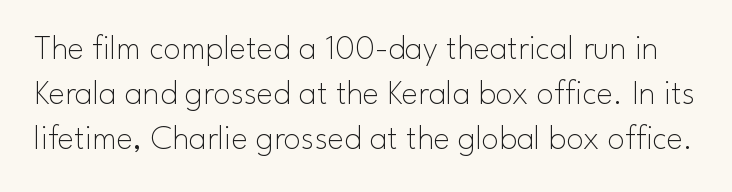
The image shows 35 px thin sans-serif type, upright; set normal line spacing (1.29x), normal letter spacing, not underlined; low stroke contrast and a small x-height.
